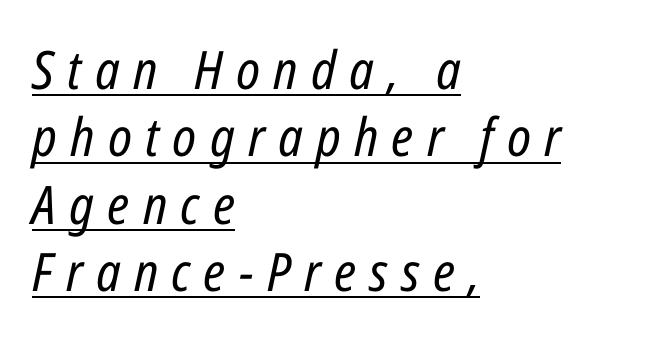
The image shows 53 px regular-weight, condensed type, italic (leaning right); set left-aligned, normal line spacing (1.27x), unusually wide letter spacing (+0.25 em), underlined; low stroke contrast and a medium x-height.
